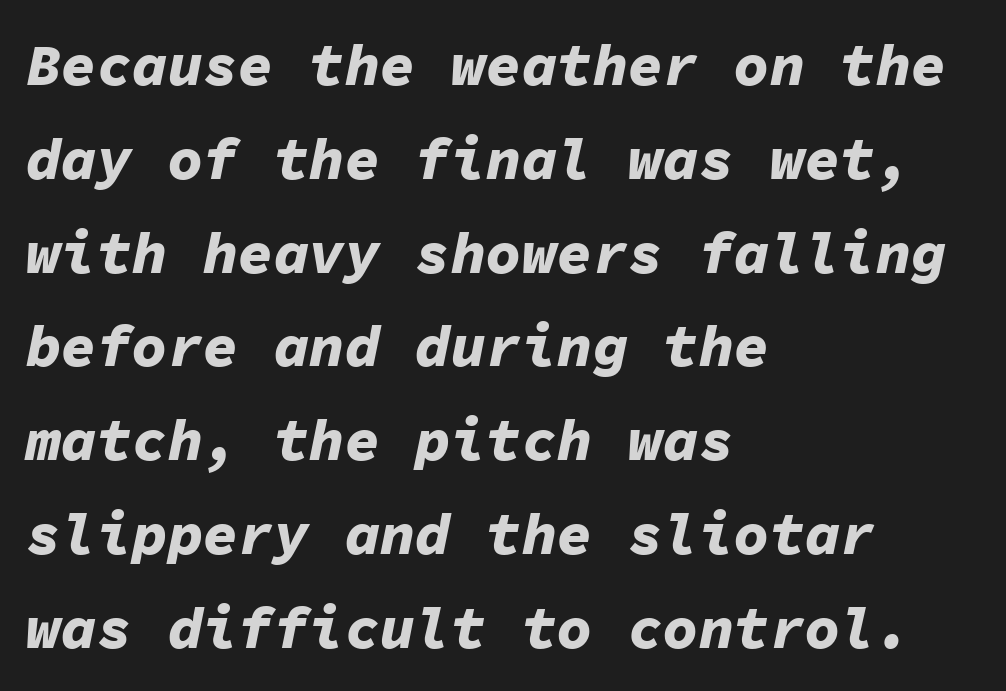
{"italic": "yes", "lean": "right", "slant_degrees": 11, "bold": "yes", "weight": "bold", "width": "normal", "stroke_contrast": "low", "x_height": "medium", "monospaced": "yes", "underline": "no", "align": "left", "line_spacing": "normal", "line_spacing_ratio": 1.59, "letter_spacing": "normal", "letter_spacing_em": 0.0, "glyph_px": 59}
